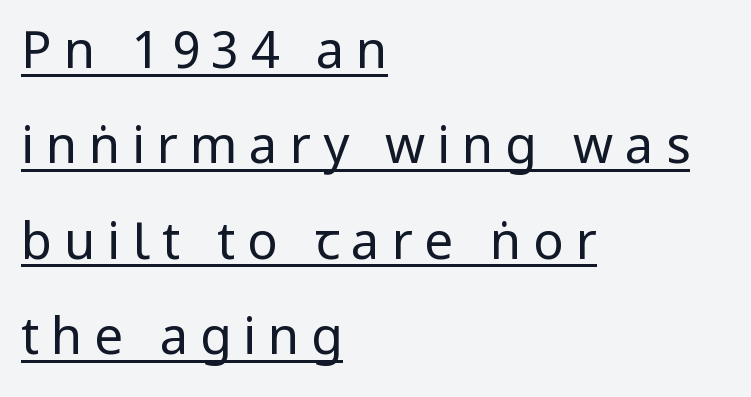
{"serif": "no", "italic": "no", "bold": "no", "weight": "regular", "width": "condensed", "stroke_contrast": "low", "x_height": "large", "monospaced": "no", "underline": "yes", "align": "left", "line_spacing_ratio": 1.87, "letter_spacing": "wide", "letter_spacing_em": 0.23, "glyph_px": 51}
